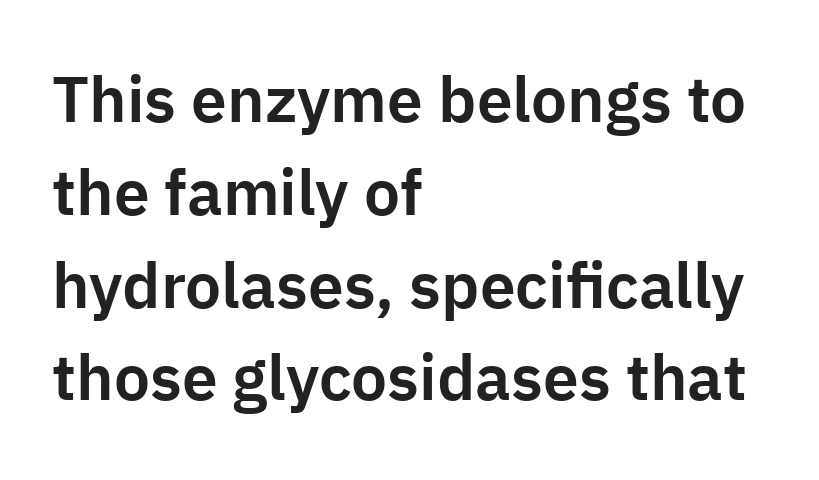
Between one letter and the next there's only the usual sliver of space. Every character sits straight up, as roman type does. The rag falls on the right side of this text block. Check under the words: just untouched page.
